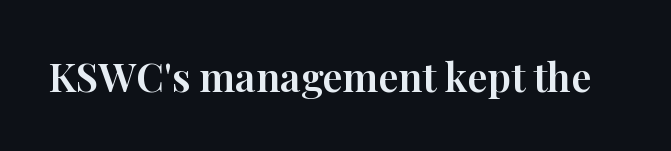
Short note: letters normally spaced. The passage shown is typed in a proportional face where columns would drift. Check where the strokes stop: tiny serifs finish them off. Italic? Not at all — the glyphs are vertical.
